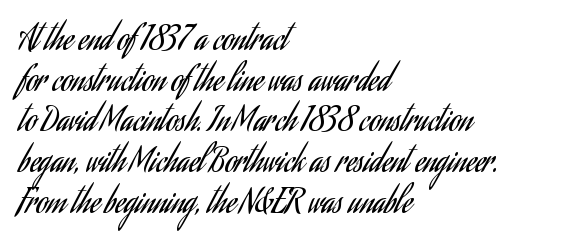
{"serif": "no", "bold": "no", "weight": "regular", "width": "condensed", "stroke_contrast": "low", "x_height": "small", "monospaced": "no", "underline": "no", "align": "left", "line_spacing": "normal", "line_spacing_ratio": 1.27, "letter_spacing": "normal", "letter_spacing_em": 0.0, "glyph_px": 32}
